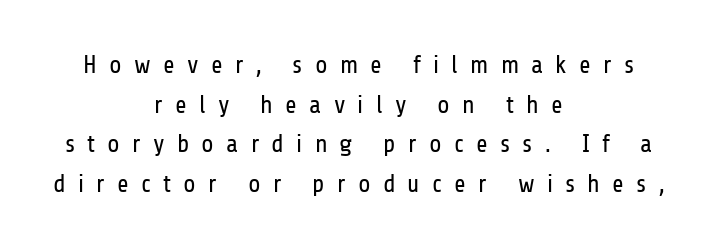
Q: Is the text bold? A: No.
Q: Is the text italic (slanted)? A: No, it is upright.
Q: Is the text underlined? A: No.
Q: How is the paragraph aligned? A: Centered.
Q: Is the spacing between letters normal or unusually wide? A: Unusually wide.
Q: Is the spacing between lines tight, normal or loose? A: Normal.
